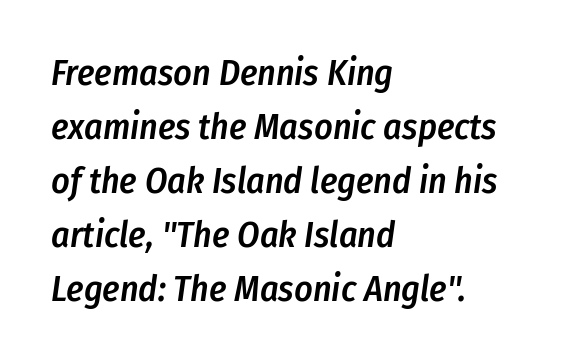
Q: Is the text bold? A: Semi-bold.
Q: Is the text italic (slanted)? A: Yes, it leans right by about 8 degrees.
Q: Is the text underlined? A: No.
Q: How is the paragraph aligned? A: Left-aligned.
Q: Is the spacing between letters normal or unusually wide? A: Normal.
Q: Is the spacing between lines tight, normal or loose? A: Normal.
Q: Width (condensed, normal, or wide)? A: Condensed.
Q: Stroke contrast? A: Low.
Q: x-height? A: Medium.
Q: Monospaced? A: No.
